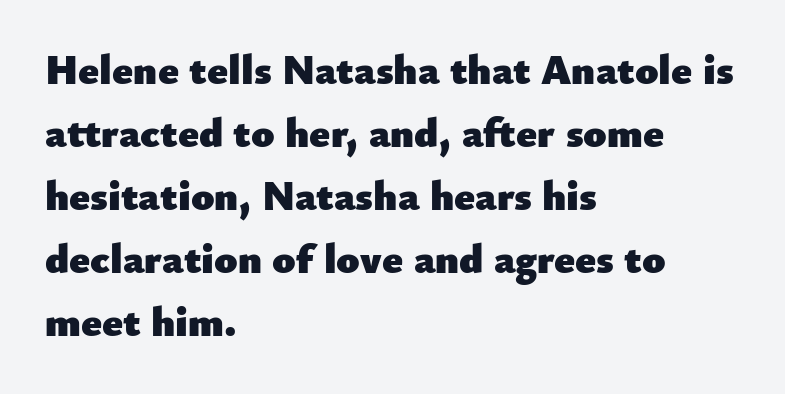
Q: Is the text bold? A: Yes.
Q: Is the text italic (slanted)? A: No, it is upright.
Q: Is the typeface a serif or a sans-serif typeface? A: Sans-serif.
Q: Is the text underlined? A: No.
Q: How is the paragraph aligned? A: Left-aligned.
Q: Is the spacing between letters normal or unusually wide? A: Normal.
Q: Is the spacing between lines tight, normal or loose? A: Normal.
Q: Width (condensed, normal, or wide)? A: Normal.
Q: Stroke contrast? A: Low.
Q: x-height? A: Small.
Q: Monospaced? A: No.
